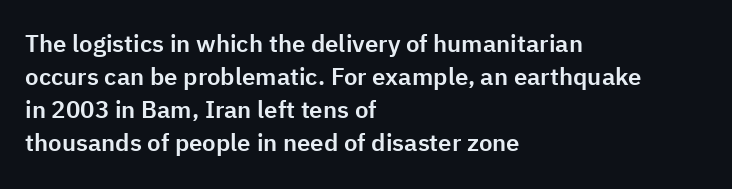
The image shows 24 px text type, upright; set left-aligned, normal line spacing (1.37x), normal letter spacing, not underlined.
